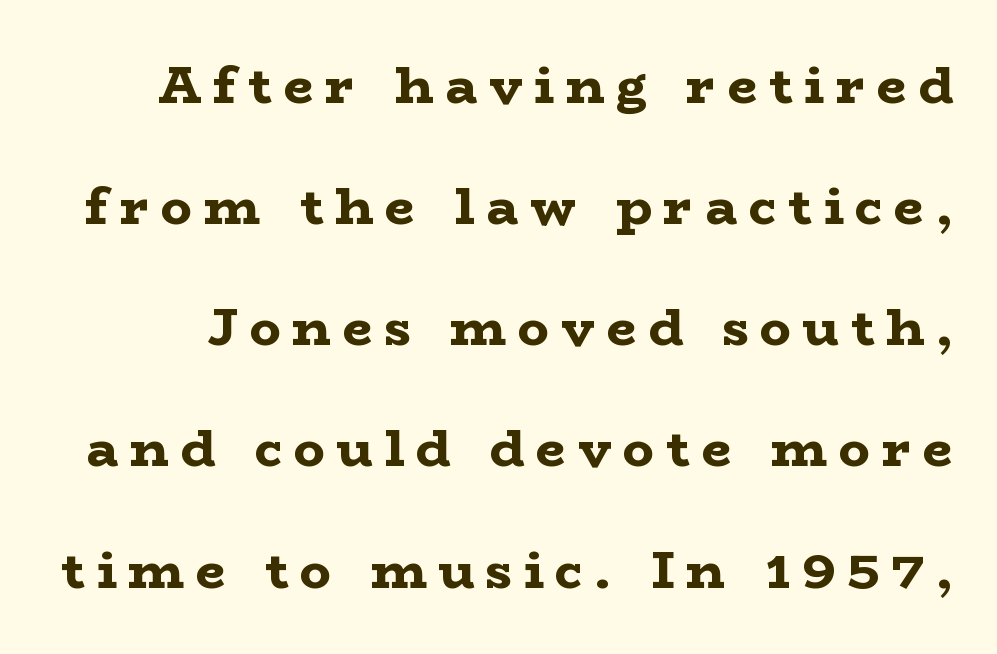
{"serif": "yes", "italic": "no", "bold": "yes", "weight": "bold", "width": "wide", "stroke_contrast": "low", "x_height": "medium", "monospaced": "no", "underline": "no", "line_spacing": "loose", "line_spacing_ratio": 2.33, "letter_spacing": "wide", "letter_spacing_em": 0.23, "glyph_px": 52}
